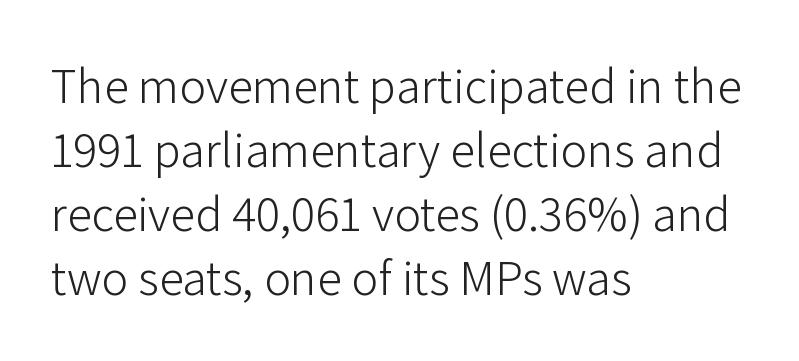
Notice how the passage keeps a crisp vertical edge on the left only. The type sits square on the baseline with zero lean. Type style note: lacks serifs. The baseline area is clear. A light-to-regular cut is what we see here.
